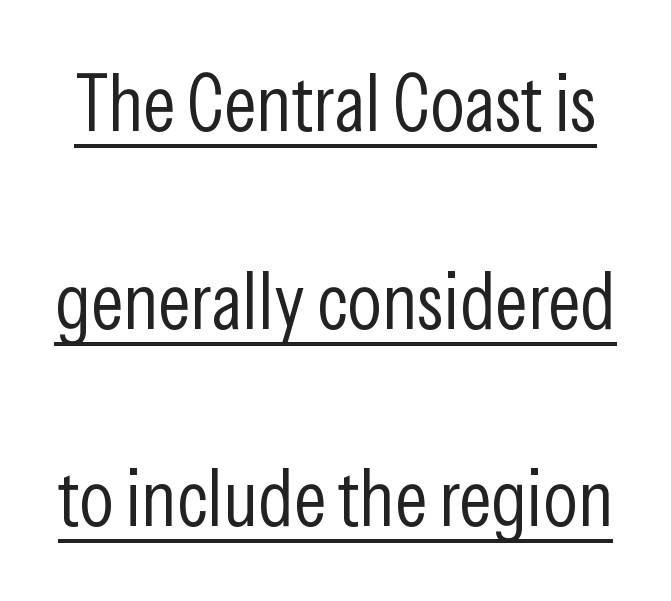
Does extra space separate the letters? No, they use regular spacing. The rendering uses the underline text-decoration. Designer's note — italics off, roman on. Is this a fixed-width face? No — the glyphs have proportional, varying widths. Rows of type keep a wide berth in the vertical direction. The letterforms sit at book weight or below.
